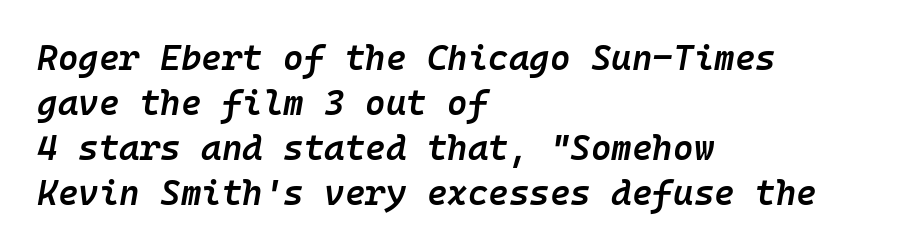
{"italic": "yes", "lean": "right", "slant_degrees": 10, "bold": "semi", "weight": "semibold", "width": "normal", "stroke_contrast": "low", "x_height": "medium", "monospaced": "yes", "underline": "no", "align": "left", "line_spacing": "normal", "line_spacing_ratio": 1.29, "letter_spacing": "normal", "letter_spacing_em": 0.0, "glyph_px": 35}
